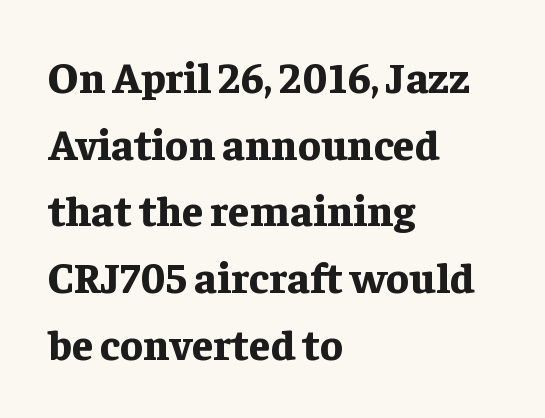
A typesetter would label this face a serif. Reading down the column, the eye jumps a familiar distance to each next line. These lines are rendered in a variable-pitch font. Alignment: flush left. Decoration check: the copy has no underline.
